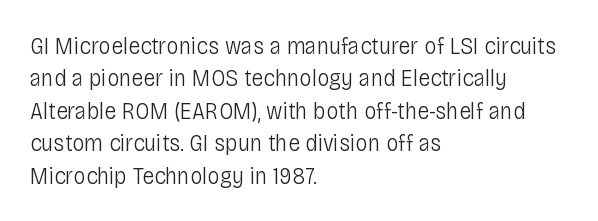
The image shows 25 px text type, upright; set left-aligned, normal line spacing (1.3x), normal letter spacing, not underlined.
